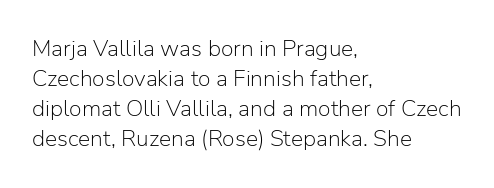
The image shows 23 px text type, upright; set left-aligned, normal line spacing (1.31x), normal letter spacing, not underlined.
